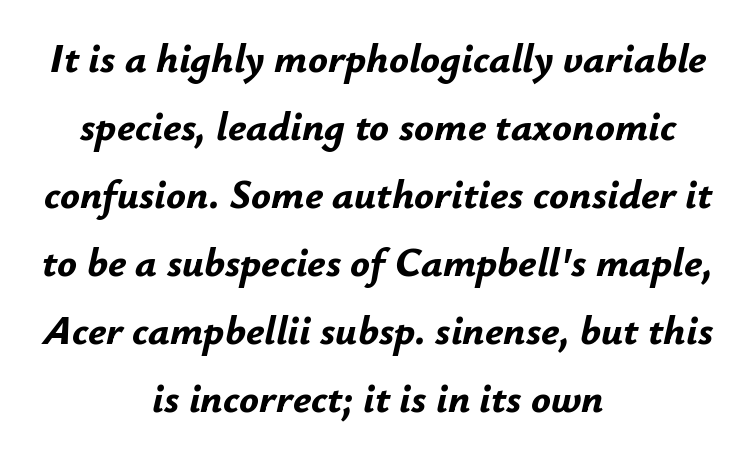
Q: Is the text bold? A: Yes.
Q: Is the text italic (slanted)? A: Yes, it leans right by about 12 degrees.
Q: Is the text underlined? A: No.
Q: How is the paragraph aligned? A: Centered.
Q: Is the spacing between letters normal or unusually wide? A: Normal.
Q: Is the spacing between lines tight, normal or loose? A: Normal.
Q: Width (condensed, normal, or wide)? A: Normal.
Q: Stroke contrast? A: Low.
Q: x-height? A: Small.
Q: Monospaced? A: No.
